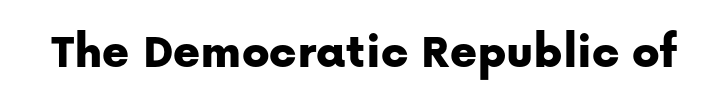
The image shows 51 px sans-serif type, upright; set normal letter spacing, not underlined; low stroke contrast and a medium x-height.
